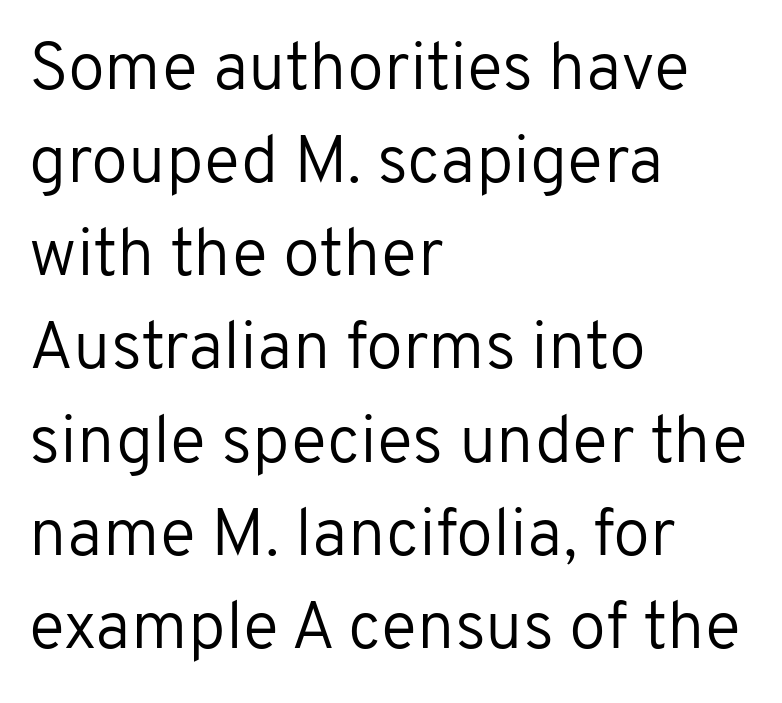
Decoration check: the copy has no underline. A light-to-regular cut is what we see here. Caption: multi-line text, flush left, ragged right. Vertical spacing — default. Ascenders rise straight up at ninety degrees. Varying glyph widths throughout — classic text-font behaviour.
